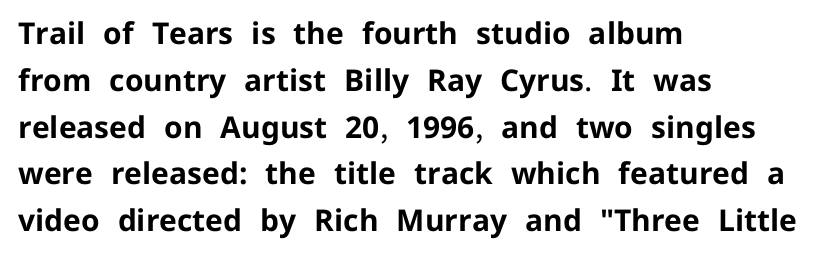
Q: Is the text bold? A: Yes.
Q: Is the text italic (slanted)? A: No, it is upright.
Q: Is the typeface a serif or a sans-serif typeface? A: Sans-serif.
Q: Is the text underlined? A: No.
Q: How is the paragraph aligned? A: Left-aligned.
Q: Is the spacing between letters normal or unusually wide? A: Normal.
Q: Is the spacing between lines tight, normal or loose? A: Normal.
Q: Width (condensed, normal, or wide)? A: Normal.
Q: Stroke contrast? A: Low.
Q: x-height? A: Medium.
Q: Monospaced? A: No.
